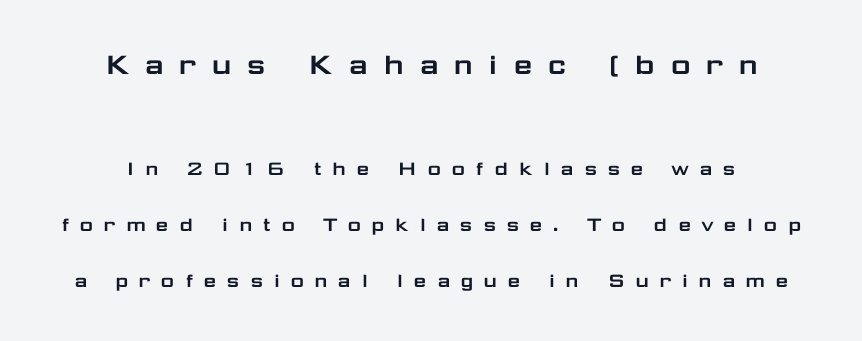
Character widths vary here, with narrow letters taking less room than wide ones. Compared with typical body copy, the letter spacing here is much looser. Plain, unruled lines of type. Ascenders rise straight up at ninety degrees. These lines are composed in type without serifs. The rendering shrinks the type as you move from the upper chunk to the lower.
